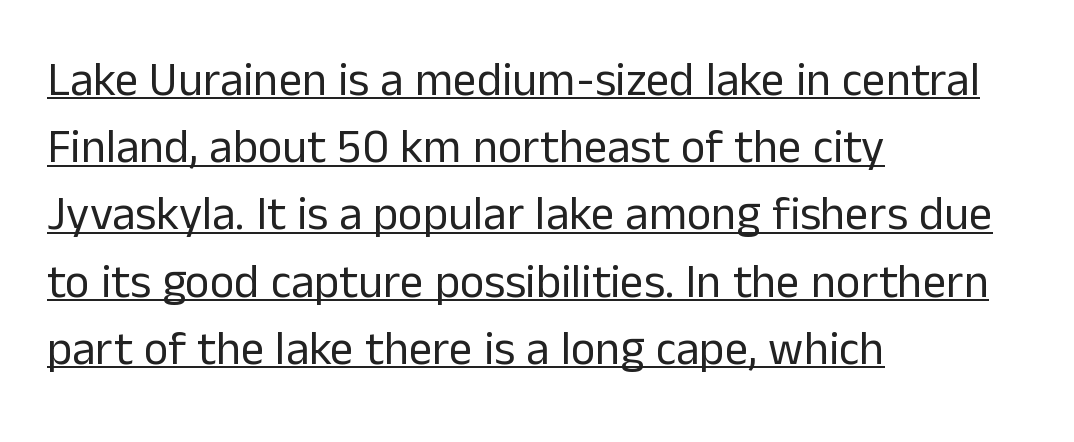
{"serif": "no", "italic": "no", "bold": "no", "weight": "regular", "width": "normal", "stroke_contrast": "low", "x_height": "medium", "monospaced": "no", "underline": "yes", "align": "left", "line_spacing": "normal", "line_spacing_ratio": 1.43, "letter_spacing": "normal", "letter_spacing_em": 0.0, "glyph_px": 47}
